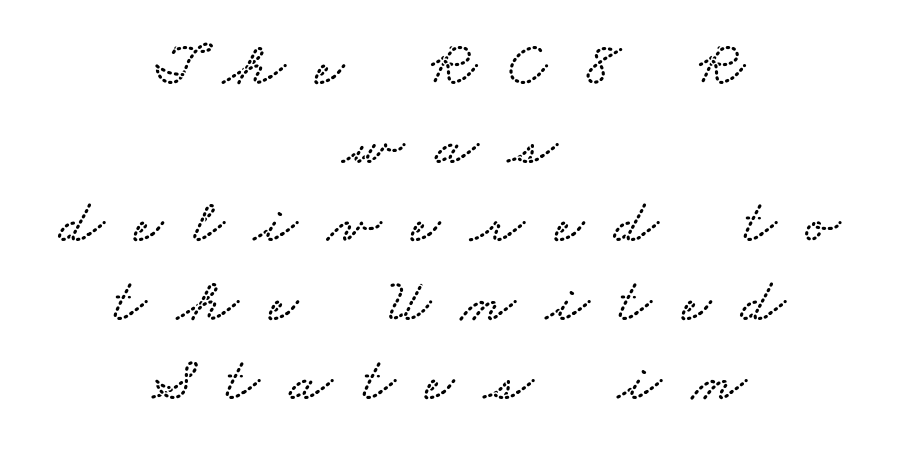
The image shows 63 px wide serif type; set centered, normal line spacing (1.25x), unusually wide letter spacing (+0.48 em), not underlined; low stroke contrast and a small x-height.
